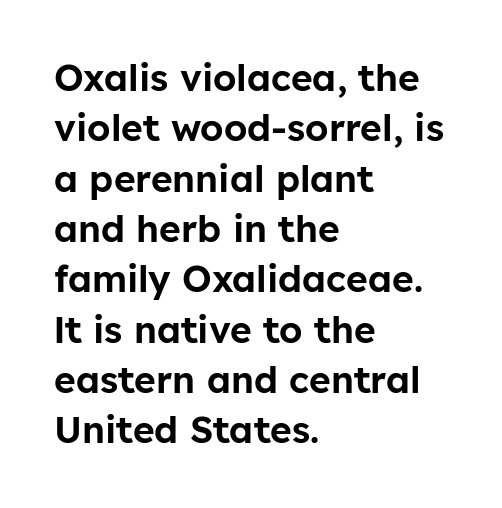
The image shows 37 px sans-serif type, upright; set left-aligned, normal line spacing (1.36x), normal letter spacing, not underlined; low stroke contrast and a medium x-height.
